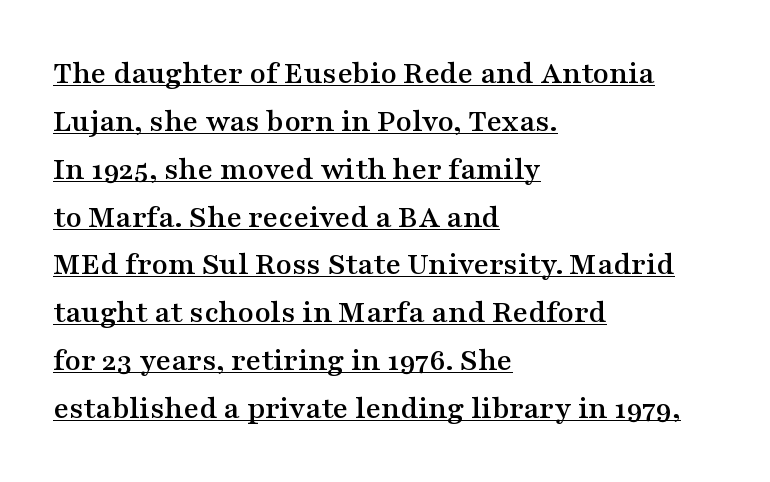
The image shows 33 px wide serif type, upright; set left-aligned, normal line spacing (1.45x), normal letter spacing, underlined; medium stroke contrast and a medium x-height.
